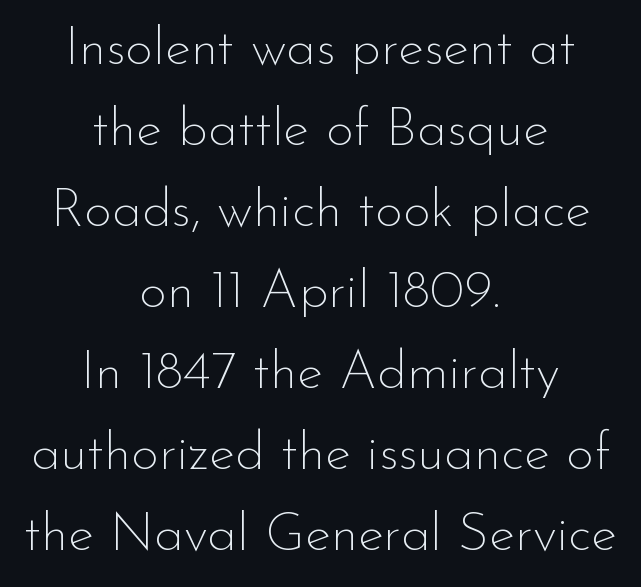
{"serif": "no", "italic": "no", "bold": "no", "weight": "thin", "width": "normal", "stroke_contrast": "low", "x_height": "small", "monospaced": "no", "underline": "no", "align": "center", "line_spacing": "normal", "line_spacing_ratio": 1.5, "letter_spacing": "normal", "letter_spacing_em": 0.0, "glyph_px": 54}
